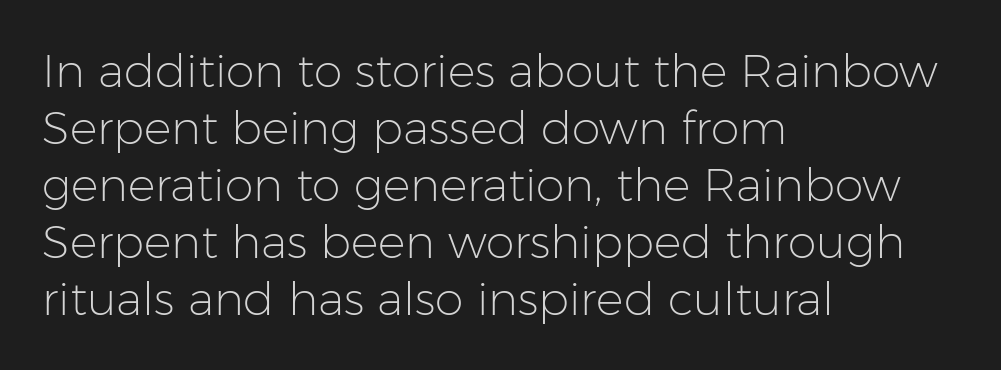
Q: Is the text bold? A: No.
Q: Is the text italic (slanted)? A: No, it is upright.
Q: Is the typeface a serif or a sans-serif typeface? A: Sans-serif.
Q: Is the text underlined? A: No.
Q: How is the paragraph aligned? A: Left-aligned.
Q: Is the spacing between letters normal or unusually wide? A: Normal.
Q: Width (condensed, normal, or wide)? A: Normal.
Q: Stroke contrast? A: Low.
Q: x-height? A: Medium.
Q: Monospaced? A: No.
